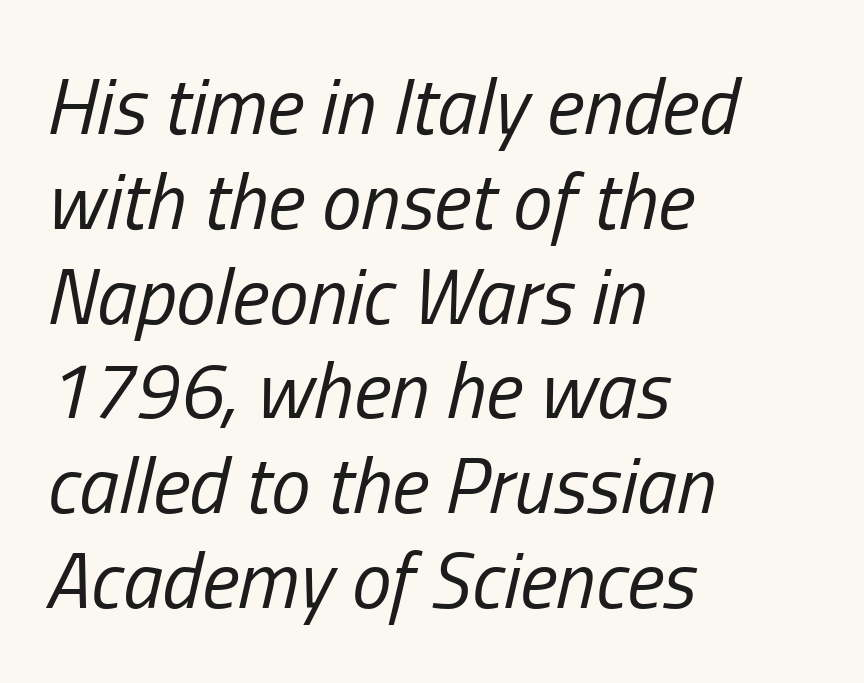
Q: Is the text bold? A: No.
Q: Is the text italic (slanted)? A: Yes, it leans right by about 13 degrees.
Q: Is the text underlined? A: No.
Q: How is the paragraph aligned? A: Left-aligned.
Q: Is the spacing between letters normal or unusually wide? A: Normal.
Q: Width (condensed, normal, or wide)? A: Condensed.
Q: Stroke contrast? A: Low.
Q: x-height? A: Medium.
Q: Monospaced? A: No.
